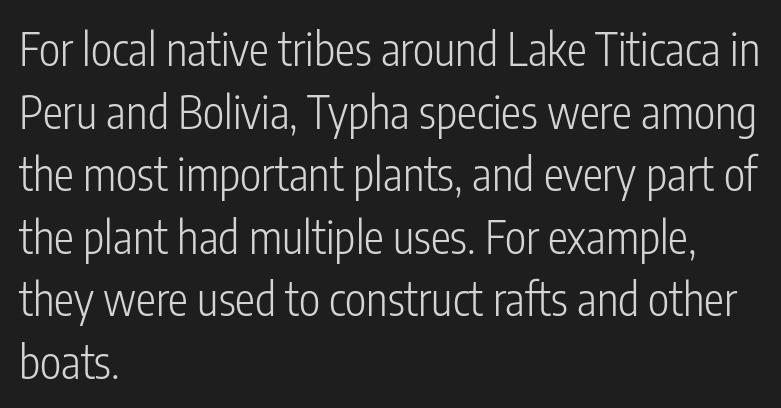
Q: Is the text bold? A: No.
Q: Is the text italic (slanted)? A: No, it is upright.
Q: Is the typeface a serif or a sans-serif typeface? A: Sans-serif.
Q: Is the text underlined? A: No.
Q: How is the paragraph aligned? A: Left-aligned.
Q: Is the spacing between letters normal or unusually wide? A: Normal.
Q: Is the spacing between lines tight, normal or loose? A: Normal.
Q: Width (condensed, normal, or wide)? A: Condensed.
Q: Stroke contrast? A: Low.
Q: x-height? A: Medium.
Q: Monospaced? A: No.
